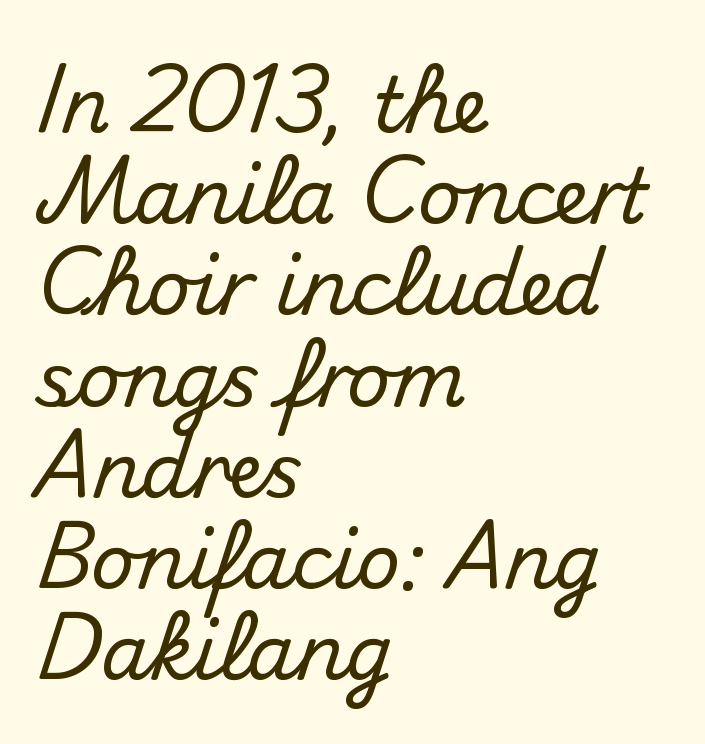
This is sans-serif lettering, the kind often seen on screens and signage. This rendering uses left alignment, leaving the right contour irregular. You could not count columns in this text — the font is proportionally spaced.
